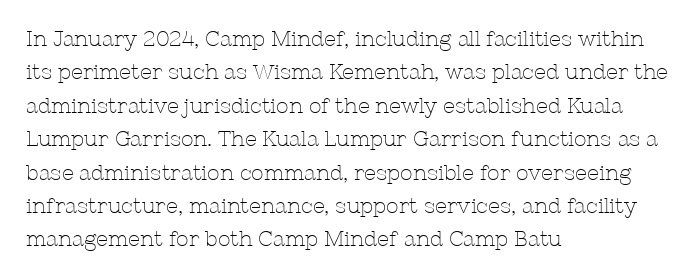
{"italic": "no", "bold": "no", "underline": "no", "align": "left", "line_spacing": "normal", "line_spacing_ratio": 1.59, "letter_spacing": "normal", "letter_spacing_em": 0.0, "glyph_px": 21}
